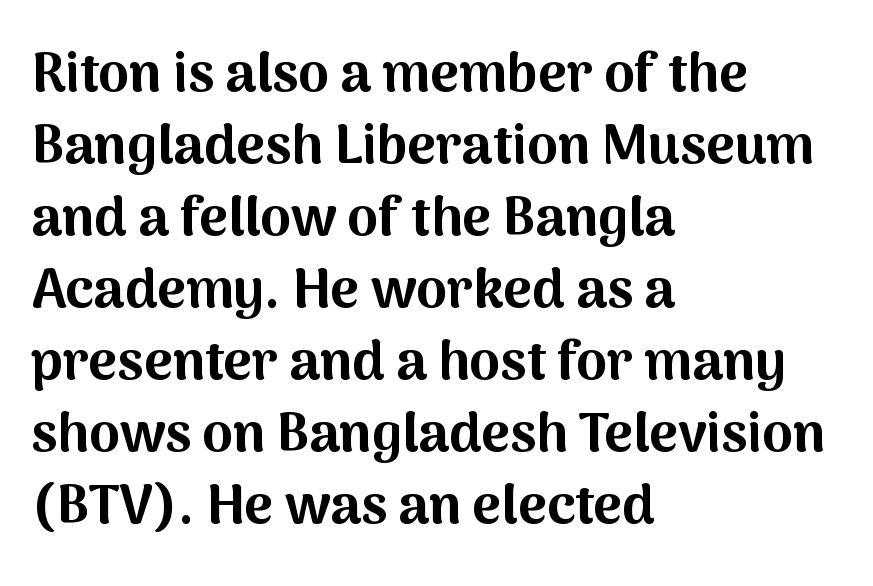
The glyphs have the mass of a bold cut. A typesetter would call this leading conventional body-copy spacing. In terms of letterform style, serifs are entirely absent. Where is the straight margin? On the left. Only glyphs here, with clear space below each row. It's the straight-up-and-down kind of type.
